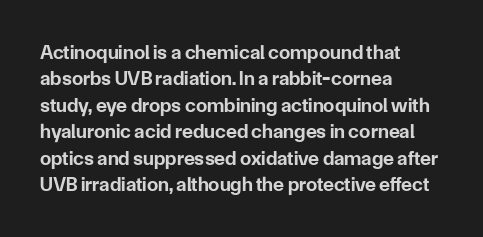
No extra tracking has been applied to these lines. The font is running at its bold setting. Students, observe: this is what conventionally led text looks like. Ascenders rise straight up at ninety degrees.
